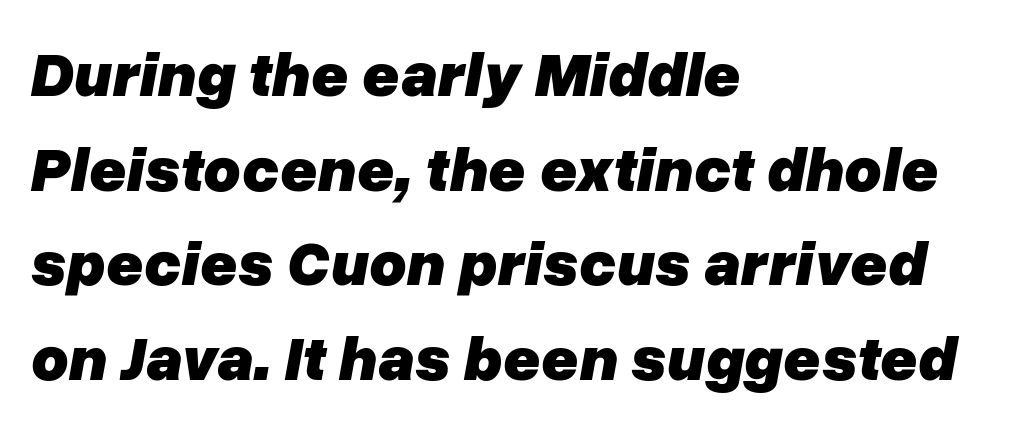
{"italic": "yes", "lean": "right", "slant_degrees": 10, "bold": "yes", "weight": "heavy", "width": "normal", "stroke_contrast": "low", "x_height": "medium", "monospaced": "no", "underline": "no", "align": "left", "line_spacing": "normal", "line_spacing_ratio": 1.48, "letter_spacing": "normal", "letter_spacing_em": 0.0, "glyph_px": 64}
